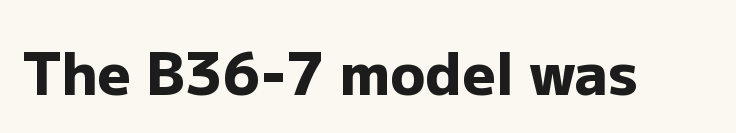
Q: Is the text bold? A: Yes.
Q: Is the text italic (slanted)? A: No, it is upright.
Q: Is the typeface a serif or a sans-serif typeface? A: Sans-serif.
Q: Is the text underlined? A: No.
Q: Is the spacing between letters normal or unusually wide? A: Normal.
Q: Width (condensed, normal, or wide)? A: Normal.
Q: Stroke contrast? A: Low.
Q: x-height? A: Medium.
Q: Monospaced? A: No.
